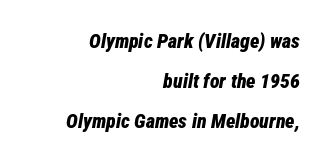
{"italic": "yes", "lean": "right", "slant_degrees": 12, "bold": "yes", "underline": "no", "align": "right", "line_spacing": "loose", "line_spacing_ratio": 2.0, "letter_spacing": "normal", "letter_spacing_em": 0.0, "glyph_px": 20}
